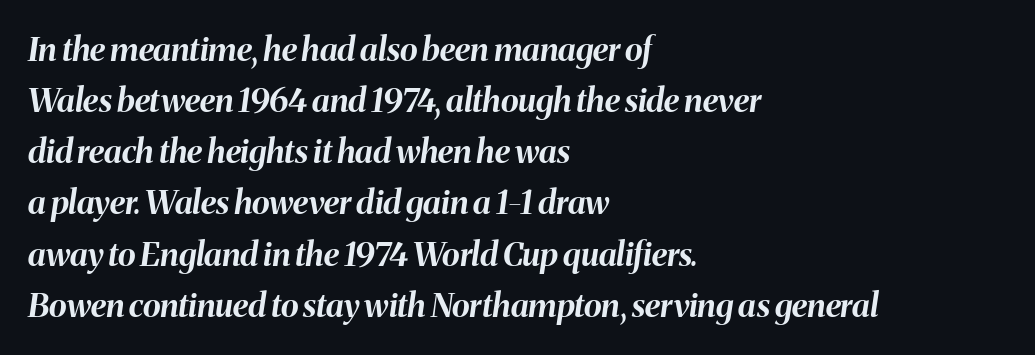
The image shows 33 px bold type, italic (leaning right); set left-aligned, normal line spacing (1.55x), normal letter spacing, not underlined; medium stroke contrast and a medium x-height.
